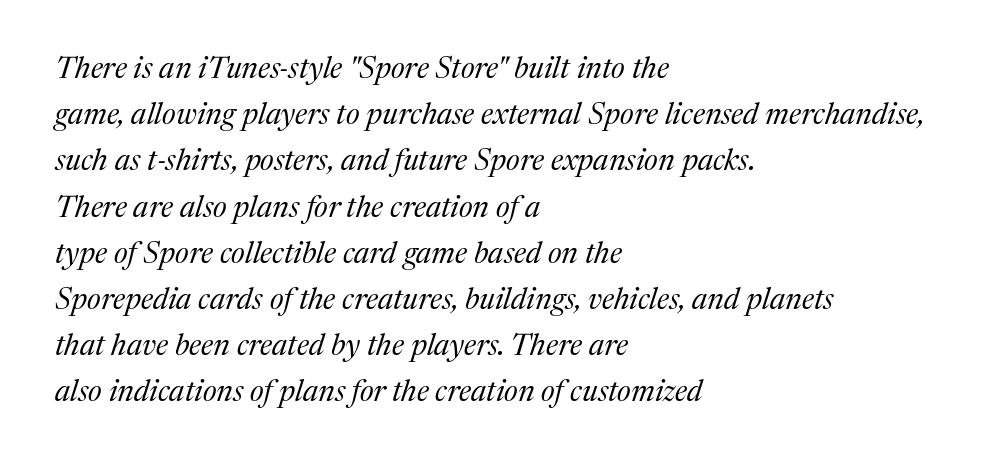
Heaviness? Minimal to ordinary, like unemphasized prose. Look at the tracking — it's just the regular setting, nothing added. The face used here is proportionally spaced, like ordinary book or web type. The specimen omits any rule beneath the text block's lines. Is there much room between lines? A standard amount, neither cramped nor airy.
